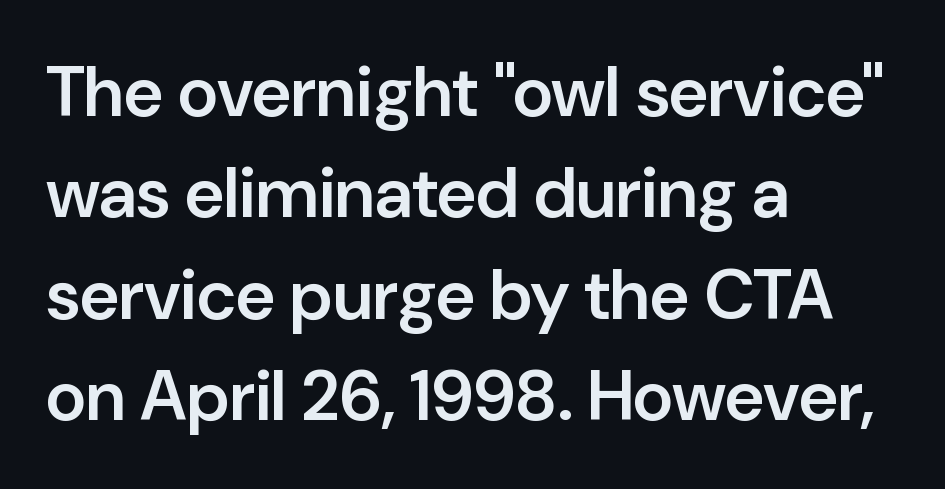
The image shows 70 px semibold sans-serif type, upright; set left-aligned, normal line spacing (1.45x), normal letter spacing, not underlined; low stroke contrast and a medium x-height.
